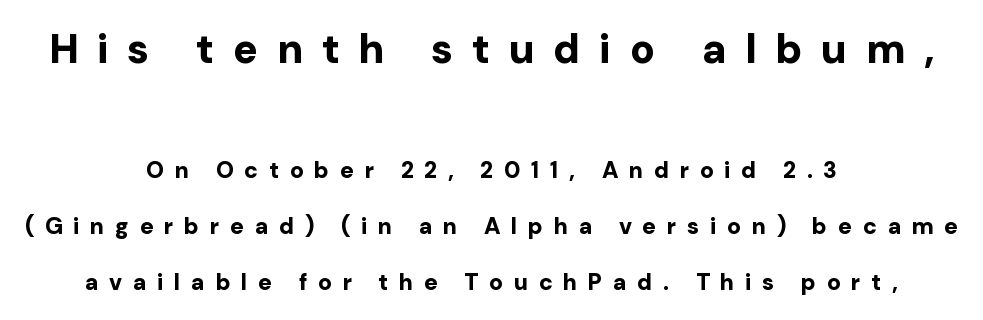
Q: Is the text bold? A: Yes.
Q: Is the text italic (slanted)? A: No, it is upright.
Q: Is the typeface a serif or a sans-serif typeface? A: Sans-serif.
Q: Is the text underlined? A: No.
Q: How is the paragraph aligned? A: Centered.
Q: Is the spacing between letters normal or unusually wide? A: Unusually wide.
Q: Is the spacing between lines tight, normal or loose? A: Loose.
Q: Which block of text is set in a larger size, the first (top) or the second (bottom)? A: The first (top) one.
Q: Width (condensed, normal, or wide)? A: Normal.
Q: Stroke contrast? A: Low.
Q: x-height? A: Medium.
Q: Monospaced? A: No.
